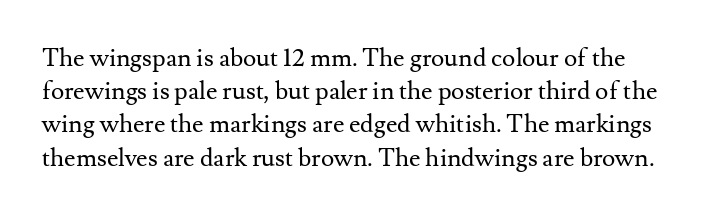
{"italic": "no", "bold": "no", "underline": "no", "line_spacing": "normal", "line_spacing_ratio": 1.33, "letter_spacing": "normal", "letter_spacing_em": 0.0, "glyph_px": 25}
